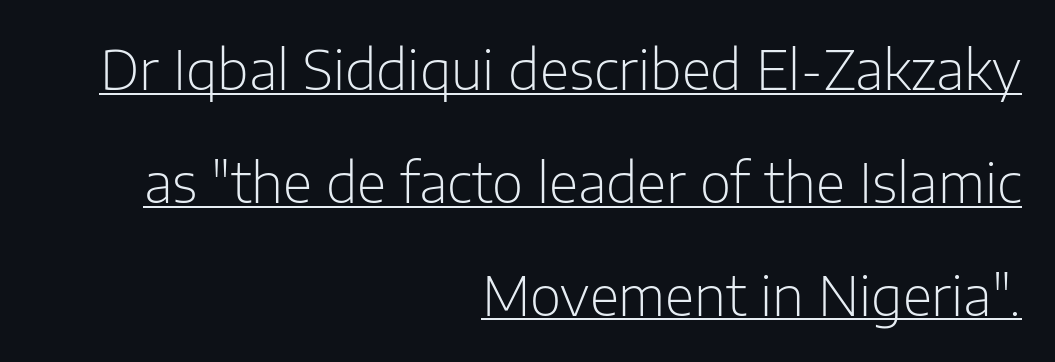
{"serif": "no", "italic": "no", "bold": "no", "weight": "light", "width": "normal", "stroke_contrast": "low", "x_height": "medium", "monospaced": "no", "underline": "yes", "align": "right", "line_spacing": "loose", "line_spacing_ratio": 2.09, "letter_spacing": "normal", "letter_spacing_em": 0.0, "glyph_px": 54}
